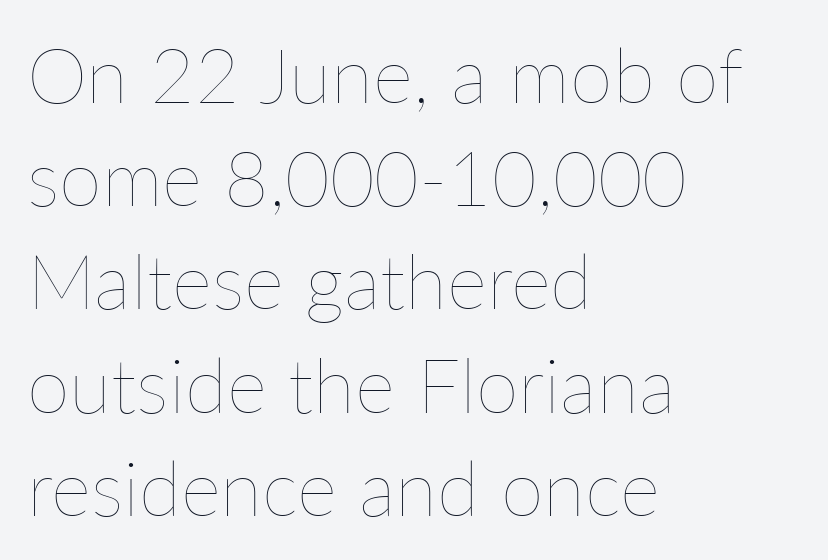
{"italic": "no", "bold": "no", "weight": "thin", "width": "normal", "stroke_contrast": "low", "x_height": "medium", "monospaced": "no", "underline": "no", "align": "left", "line_spacing": "normal", "line_spacing_ratio": 1.34, "letter_spacing": "normal", "letter_spacing_em": 0.0, "glyph_px": 77}
